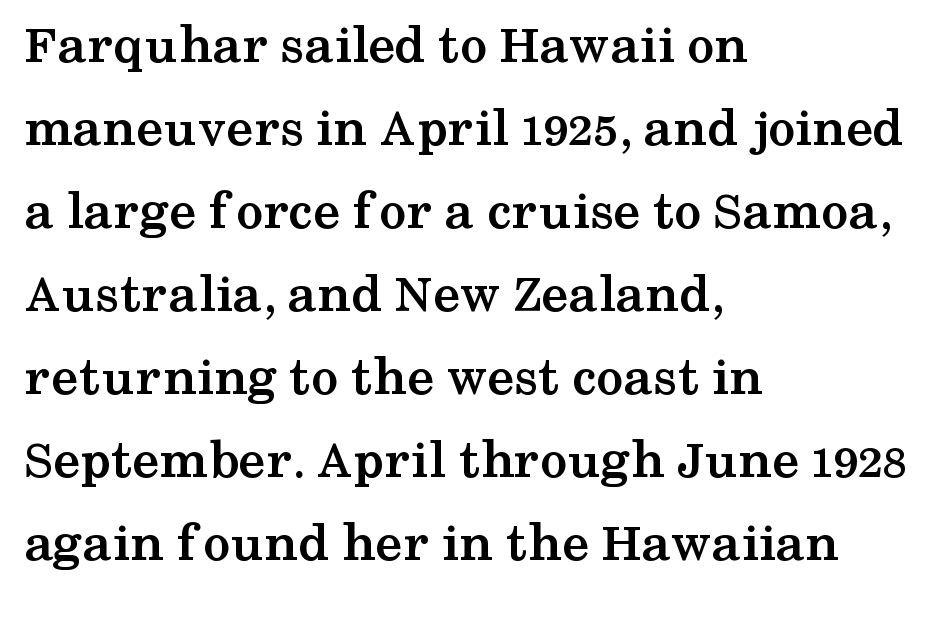
This sample has the flowing, uneven cadence of proportional lettering. Do the letters lean? They stand straight. The leading is moderate, giving the passage an even texture. The characters look thick and weighty, a clear bold. The passage shown is typeset with a serif family.
